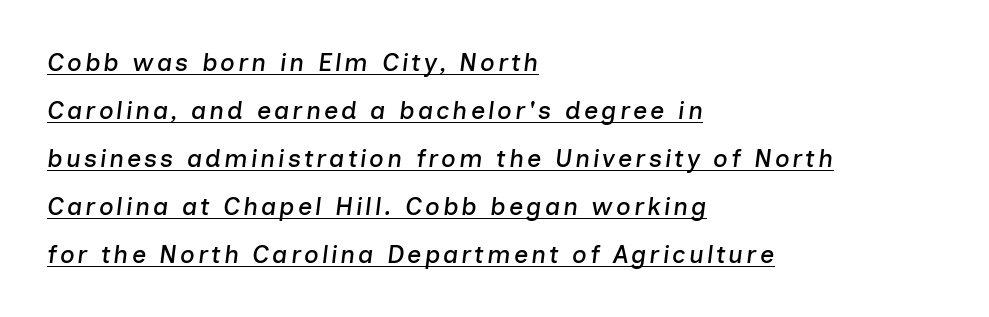
Descenders here cross a horizontal rule under the line. Slant detected: the letters are inclined. The lines are quadded left. Horizontal bands of white between lines are thick stripes.
